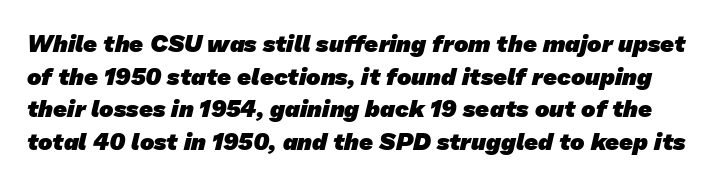
The image shows 24 px bold type; set normal line spacing (1.36x), normal letter spacing, not underlined.
